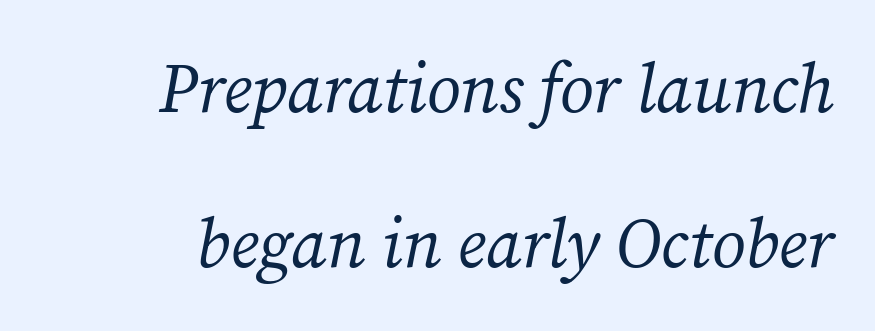
The letters carry serifs — small finishing strokes at the ends of their stems. How would I describe the line gaps? Wide and relaxed. Caption: face not bold, strokes unweighted. A typesetter would call this proportional, since set widths differ per character. The letters sit at their default tracking, neither squeezed nor spread.
